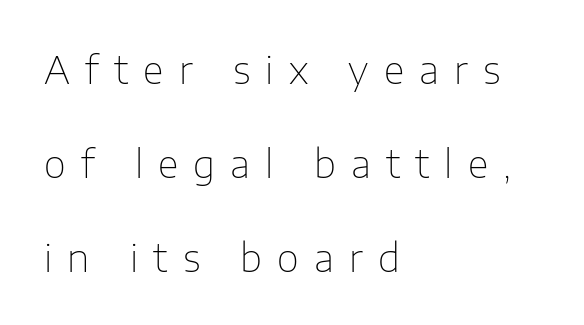
{"serif": "no", "italic": "no", "bold": "no", "weight": "thin", "width": "normal", "stroke_contrast": "low", "x_height": "medium", "monospaced": "no", "underline": "no", "align": "left", "line_spacing": "loose", "line_spacing_ratio": 2.47, "letter_spacing": "wide", "letter_spacing_em": 0.4, "glyph_px": 38}
